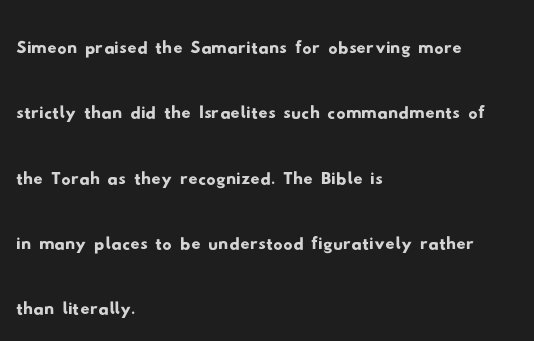
{"serif": "no", "width": "wide", "stroke_contrast": "low", "x_height": "small", "monospaced": "no", "underline": "no", "align": "left", "line_spacing": "normal", "line_spacing_ratio": 1.42, "letter_spacing": "normal", "letter_spacing_em": 0.0, "glyph_px": 46}
